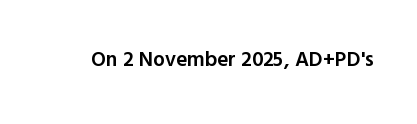
The image shows 21 px text type, upright; set normal letter spacing, not underlined.
